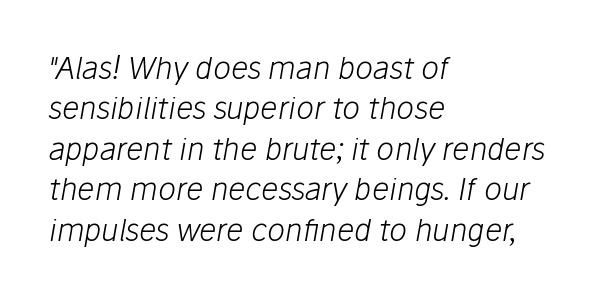
Typeset ragged right — the left edge is the straight one. Underline: absent. Proportional: the letters do not fall into vertical columns. Every character sits at an angle, as italics do. What's the leading like? Ordinary, nothing unusual. The line texture is even and compact thanks to regular tracking.
